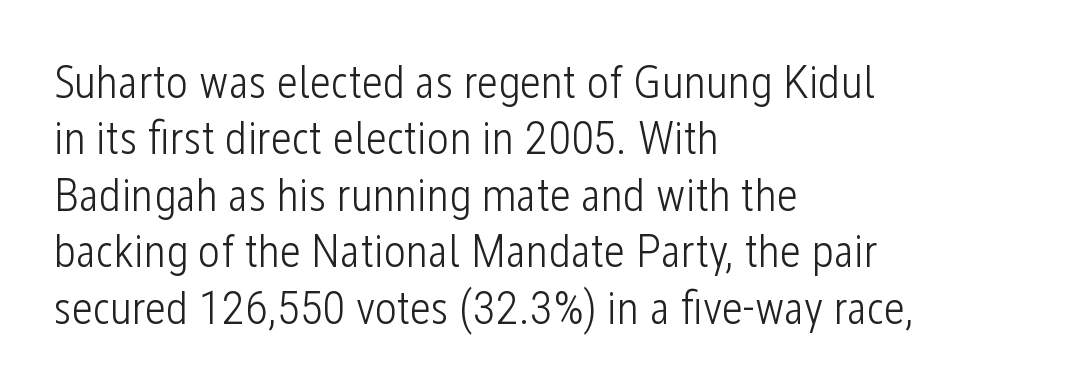
The image shows 47 px light, condensed sans-serif type, upright; set left-aligned, line spacing 1.2x, normal letter spacing, not underlined; low stroke contrast and a medium x-height.
